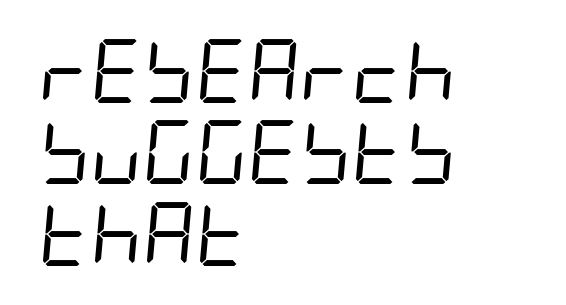
Caption: face not bold, strokes unweighted. Rule under the text: the space is simply empty. These lines keep a tight, regular rhythm from letter to letter. Horizontal alignment here is leftward, the default for most running prose. The typography opts for an oblique posture over an upright one. The rows are spaced the way most documents space them.
